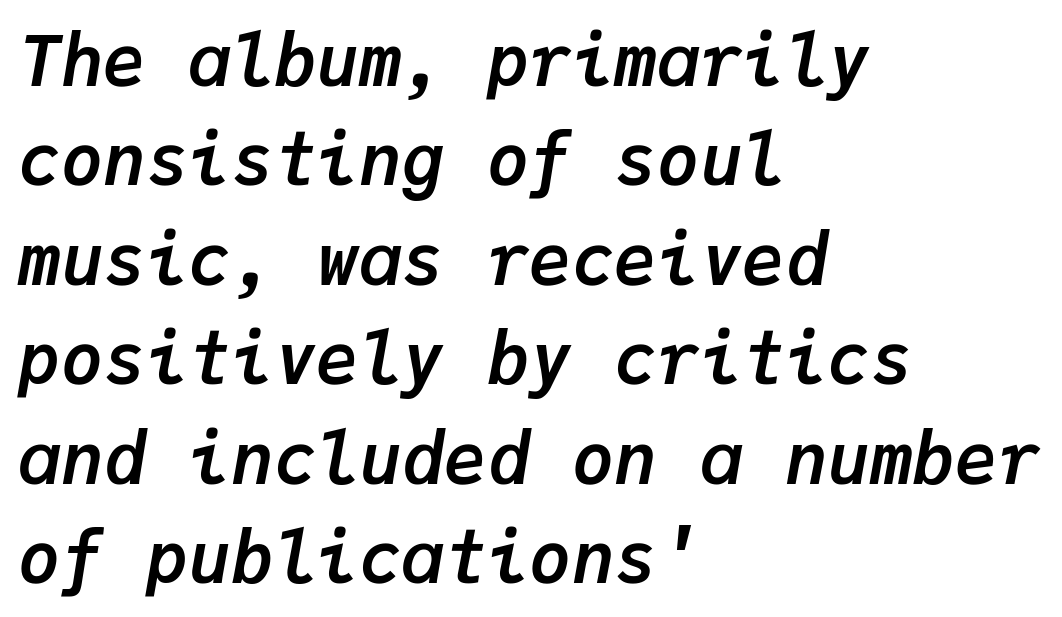
Q: Is the text bold? A: Yes.
Q: Is the text italic (slanted)? A: Yes, it leans right by about 9 degrees.
Q: Is the text underlined? A: No.
Q: How is the paragraph aligned? A: Left-aligned.
Q: Is the spacing between letters normal or unusually wide? A: Normal.
Q: Is the spacing between lines tight, normal or loose? A: Normal.
Q: Width (condensed, normal, or wide)? A: Normal.
Q: Stroke contrast? A: Low.
Q: x-height? A: Medium.
Q: Monospaced? A: Yes.
